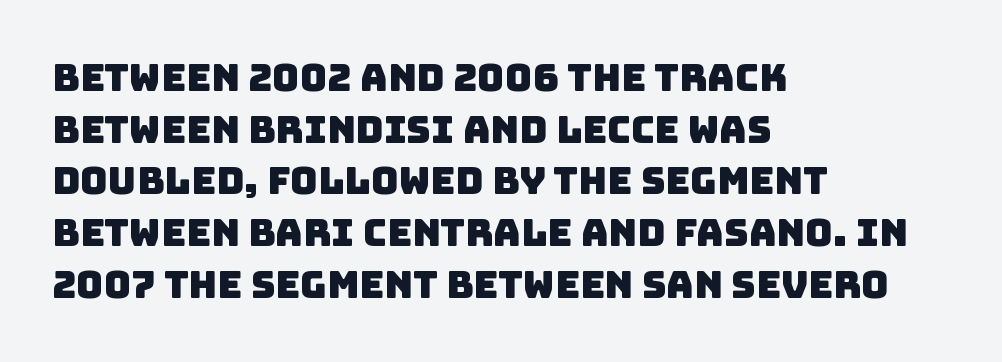
Summary of vertical rhythm: regular, with standard interline spacing. The space directly below the letters is spotless. Varying glyph widths throughout — classic text-font behaviour. The ragged edge is on the right, which tells us the setting is flush left.
